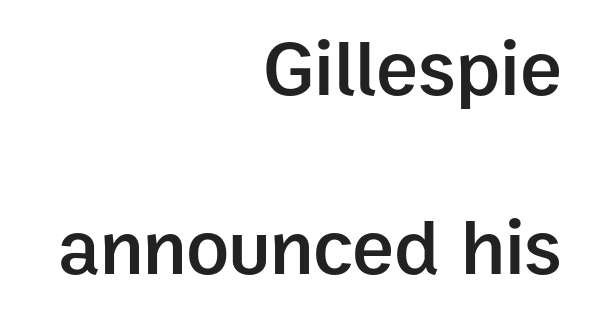
Check under the words: just untouched page. Widely set lines give the paragraph a tall, airy silhouette. Students, this is semibold: more ink than regular, less than bold. Is this a fixed-width face? No — the glyphs have proportional, varying widths. Which margin do the lines hug? The right one — the left edge is uneven.
